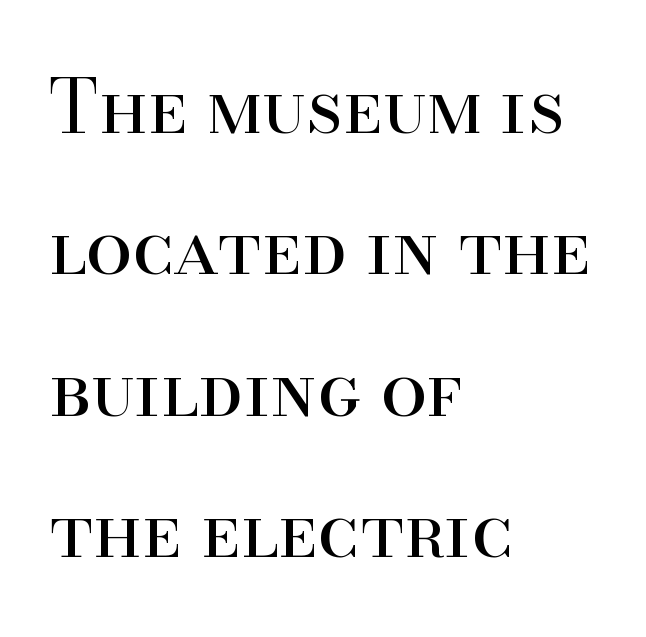
The image shows 74 px regular-weight serif type, upright; set left-aligned, loose line spacing (1.91x), normal letter spacing, not underlined; high stroke contrast and a small x-height.
